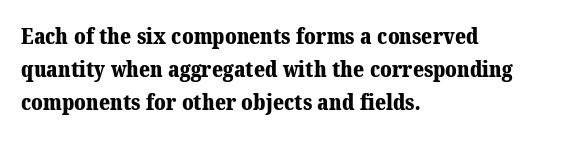
The image shows 21 px bold type; set left-aligned, normal line spacing (1.58x), normal letter spacing, not underlined.
